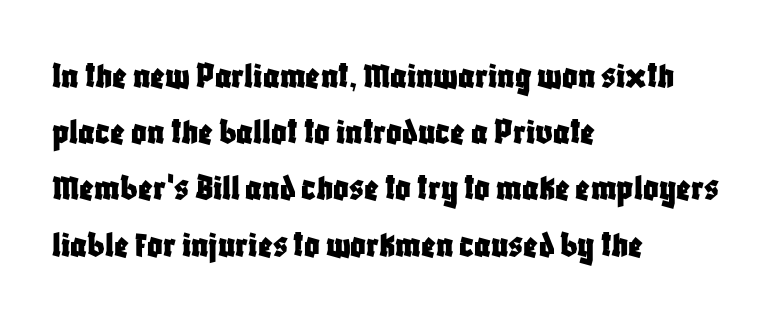
Q: Is the text italic (slanted)? A: No, it is upright.
Q: Is the typeface a serif or a sans-serif typeface? A: Sans-serif.
Q: Is the text underlined? A: No.
Q: How is the paragraph aligned? A: Left-aligned.
Q: Is the spacing between letters normal or unusually wide? A: Normal.
Q: Is the spacing between lines tight, normal or loose? A: Normal.
Q: Width (condensed, normal, or wide)? A: Condensed.
Q: Stroke contrast? A: Low.
Q: x-height? A: Large.
Q: Monospaced? A: No.
